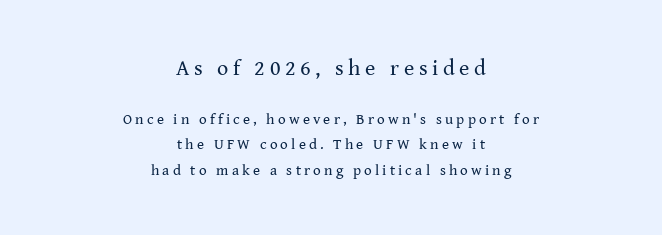
Q: Is the text bold? A: No.
Q: Is the text italic (slanted)? A: No, it is upright.
Q: Is the text underlined? A: No.
Q: How is the paragraph aligned? A: Centered.
Q: Is the spacing between letters normal or unusually wide? A: Unusually wide.
Q: Is the spacing between lines tight, normal or loose? A: Normal.
Q: Which block of text is set in a larger size, the first (top) or the second (bottom)? A: The first (top) one.
